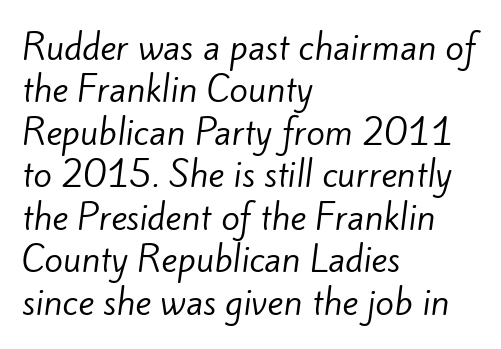
The image shows 34 px regular-weight sans-serif type; set left-aligned, normal line spacing (1.25x), normal letter spacing, not underlined; low stroke contrast and a small x-height.
